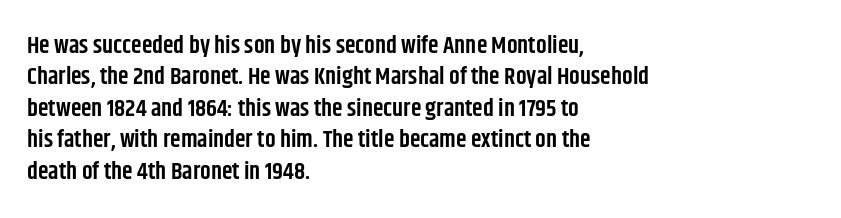
Students, this is semibold: more ink than regular, less than bold. Descender tails drop into unmarked territory. Reading down the block, your eye returns to a fixed left position each line. Do the letters lean? They stand straight. The space between consecutive lines is moderate.
